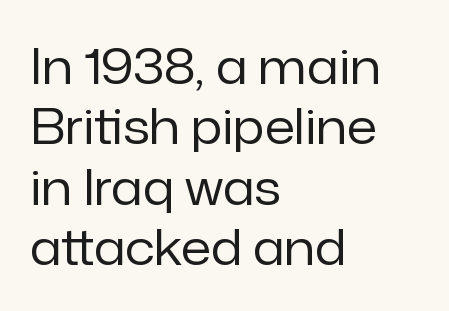
Q: Is the text bold? A: No.
Q: Is the text italic (slanted)? A: No, it is upright.
Q: Is the typeface a serif or a sans-serif typeface? A: Sans-serif.
Q: Is the text underlined? A: No.
Q: How is the paragraph aligned? A: Left-aligned.
Q: Is the spacing between letters normal or unusually wide? A: Normal.
Q: Width (condensed, normal, or wide)? A: Normal.
Q: Stroke contrast? A: Low.
Q: x-height? A: Medium.
Q: Monospaced? A: No.
